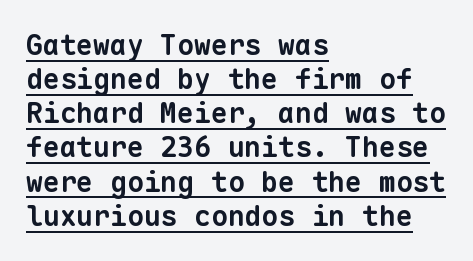
Q: Is the text bold? A: Yes.
Q: Is the typeface a serif or a sans-serif typeface? A: Sans-serif.
Q: Is the text underlined? A: Yes.
Q: How is the paragraph aligned? A: Left-aligned.
Q: Is the spacing between letters normal or unusually wide? A: Normal.
Q: Width (condensed, normal, or wide)? A: Normal.
Q: Stroke contrast? A: Low.
Q: x-height? A: Medium.
Q: Monospaced? A: Yes.
